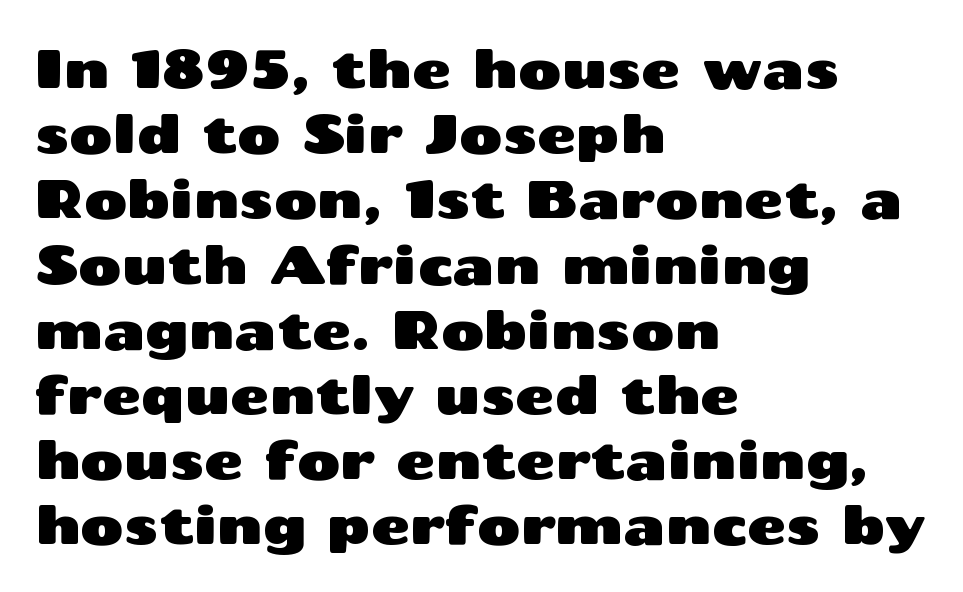
Q: Is the text italic (slanted)? A: No, it is upright.
Q: Is the typeface a serif or a sans-serif typeface? A: Sans-serif.
Q: Is the text underlined? A: No.
Q: How is the paragraph aligned? A: Left-aligned.
Q: Is the spacing between letters normal or unusually wide? A: Normal.
Q: Width (condensed, normal, or wide)? A: Wide.
Q: Stroke contrast? A: Medium.
Q: x-height? A: Medium.
Q: Monospaced? A: No.
